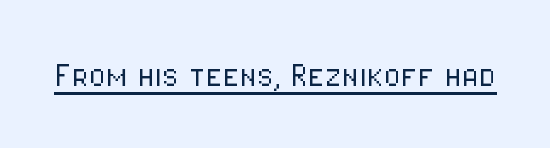
The typeface chosen for these lines omits serifs. Somebody hit Ctrl+U on this one — the words are underlined. The strokes are not fattened; the text isn't bold. Ascenders rise straight up at ninety degrees.
